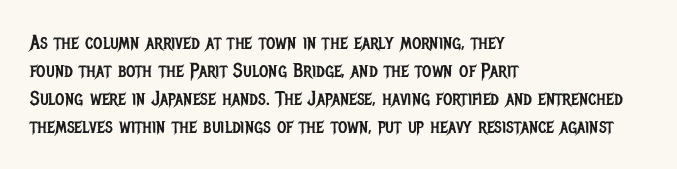
Q: Is the text bold? A: No.
Q: Is the text italic (slanted)? A: No, it is upright.
Q: Is the text underlined? A: No.
Q: How is the paragraph aligned? A: Left-aligned.
Q: Is the spacing between letters normal or unusually wide? A: Normal.
Q: Is the spacing between lines tight, normal or loose? A: Normal.
